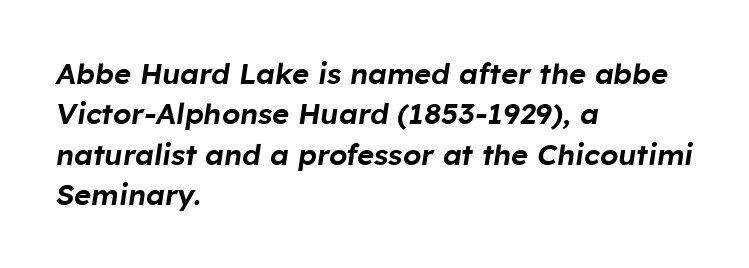
You could not count columns in this text — the font is proportionally spaced. These lines keep a tight, regular rhythm from letter to letter. There's an unmistakable incline to the writing here. Unmarked baselines from the first word to the last. The passage shown stacks its lines at a standard gap.
